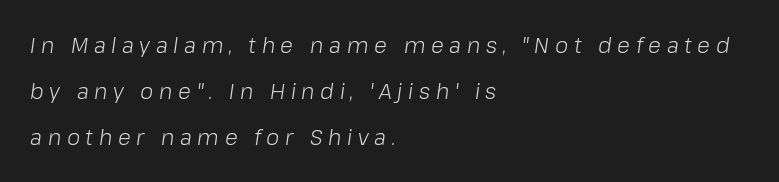
Q: Is the text bold? A: No.
Q: Is the text italic (slanted)? A: Yes, it leans right by about 8 degrees.
Q: Is the text underlined? A: No.
Q: How is the paragraph aligned? A: Left-aligned.
Q: Is the spacing between letters normal or unusually wide? A: Unusually wide.
Q: Is the spacing between lines tight, normal or loose? A: Loose.
